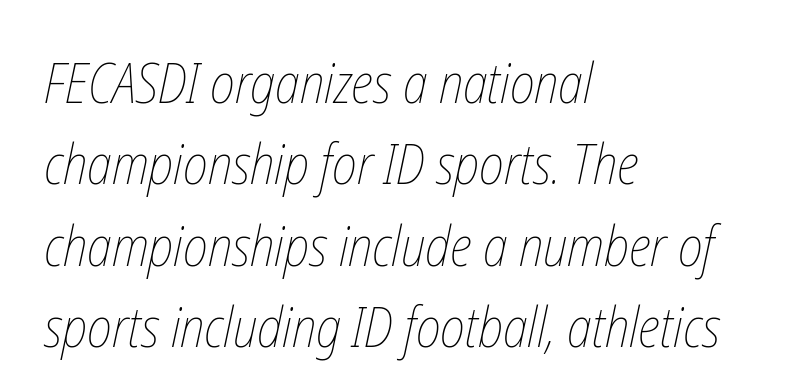
Q: Is the text bold? A: No.
Q: Is the text underlined? A: No.
Q: How is the paragraph aligned? A: Left-aligned.
Q: Is the spacing between letters normal or unusually wide? A: Normal.
Q: Is the spacing between lines tight, normal or loose? A: Normal.
Q: Width (condensed, normal, or wide)? A: Condensed.
Q: Stroke contrast? A: Low.
Q: x-height? A: Medium.
Q: Monospaced? A: No.
